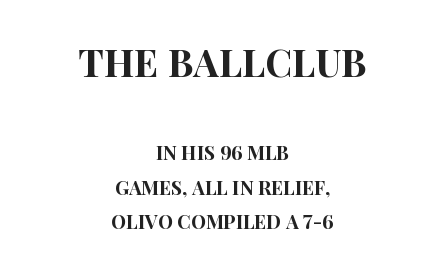
The setting favours the middle, as headings and verse often do. Here the designer chose a conventional face with non-uniform glyph widths. The letters in the upper block stand taller than those in the block below. When letters stand straight like this, we call the style roman or upright. Has an underline been added? It has not. The glyphs in this specimen are sans serif.
